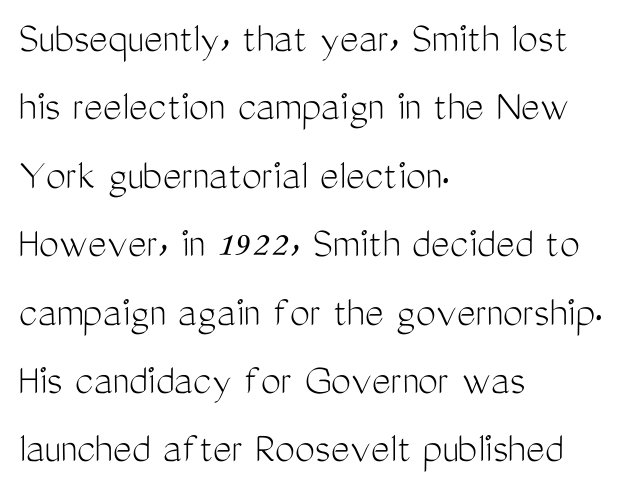
The line-height multiplier appears to be the usual default. You could not count columns in this text — the font is proportionally spaced. Spacing between characters is what you'd get straight out of the box. Italic: no, the glyphs are upright roman.
